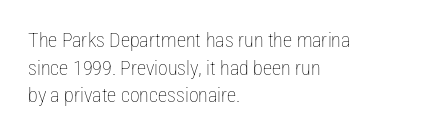
The image shows 20 px text type, upright; set left-aligned, normal line spacing (1.38x), normal letter spacing, not underlined.
